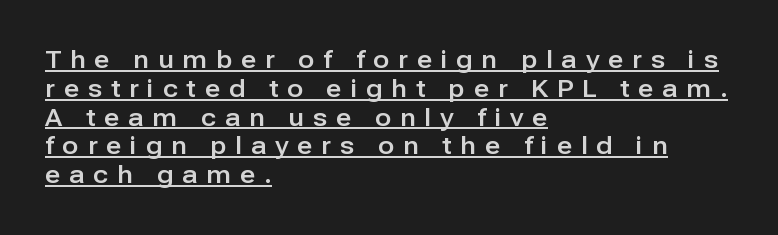
The image shows 24 px text type, upright; set left-aligned, line spacing 1.2x, unusually wide letter spacing (+0.37 em), underlined.
